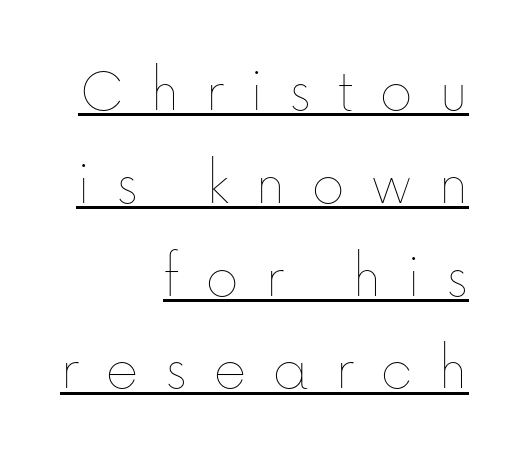
The image shows 64 px thin type, upright; set right-aligned, normal line spacing (1.45x), unusually wide letter spacing (+0.4 em), underlined; low stroke contrast and a medium x-height.
